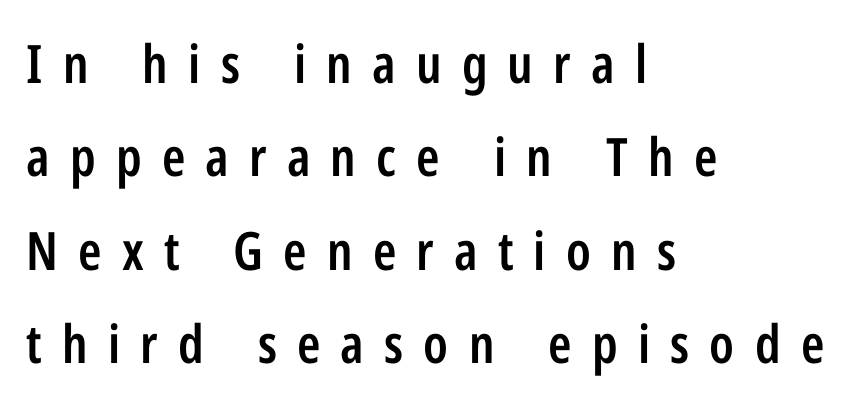
Q: Is the text bold? A: Semi-bold.
Q: Is the text italic (slanted)? A: No, it is upright.
Q: Is the typeface a serif or a sans-serif typeface? A: Sans-serif.
Q: Is the text underlined? A: No.
Q: How is the paragraph aligned? A: Left-aligned.
Q: Is the spacing between letters normal or unusually wide? A: Unusually wide.
Q: Width (condensed, normal, or wide)? A: Condensed.
Q: Stroke contrast? A: Low.
Q: x-height? A: Medium.
Q: Monospaced? A: No.
